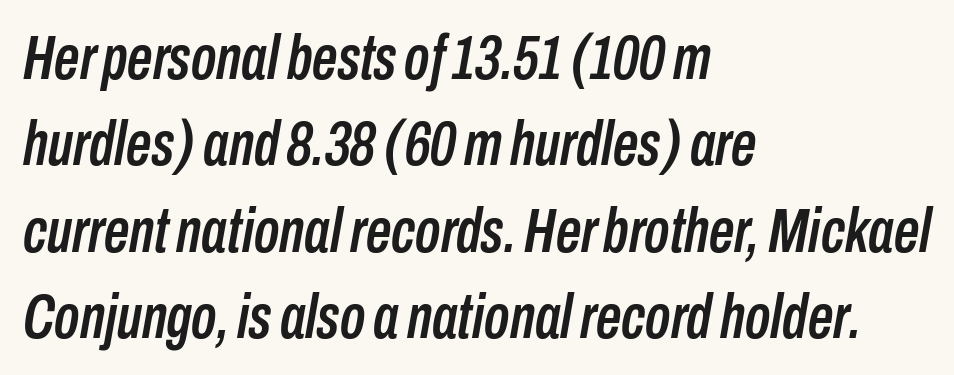
The gap between lines stays unmarked. Here the designer chose a conventional face with non-uniform glyph widths. The designer left line spacing at the default. Nothing unusual about the tracking: characters are spaced as the font intends. Line beginnings align vertically; line endings do not.
